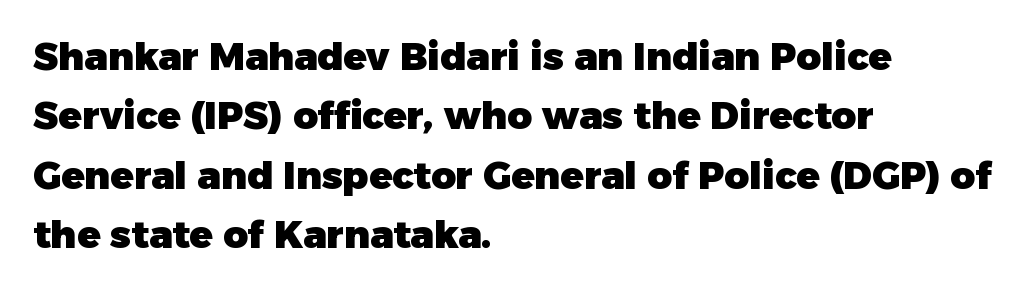
Does the copy run flush right? No — it runs flush left. The line texture is even and compact thanks to regular tracking. Style check: upright. This block has exactly the height ordinary leading produces. These words are printed bold, with thick strokes throughout. Each letter keeps its own natural width here, so spacing adapts to shape.
